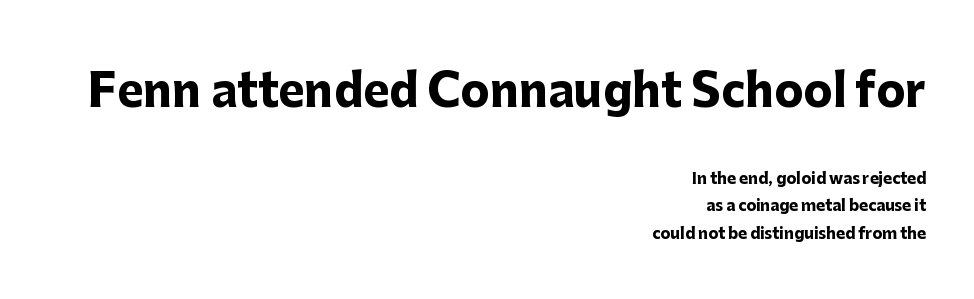
Is this a fixed-width face? No — the glyphs have proportional, varying widths. The glyphs in this specimen are sans serif. The face used here appears at its bigger size in the upper chunk. Glance below the letters and you will spot only blank space. Observe the ordinary spacing: letters are neighbours, not strangers.
